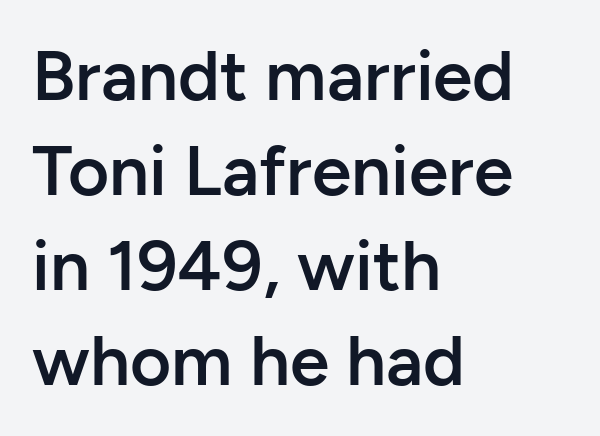
A student would call this left alignment; a typographer would say flush left, rag right. The gap between lines stays unmarked. Do the characters align in a grid? No, the font is proportional. Is this a sans? Yes — the strokes have no serifs.
